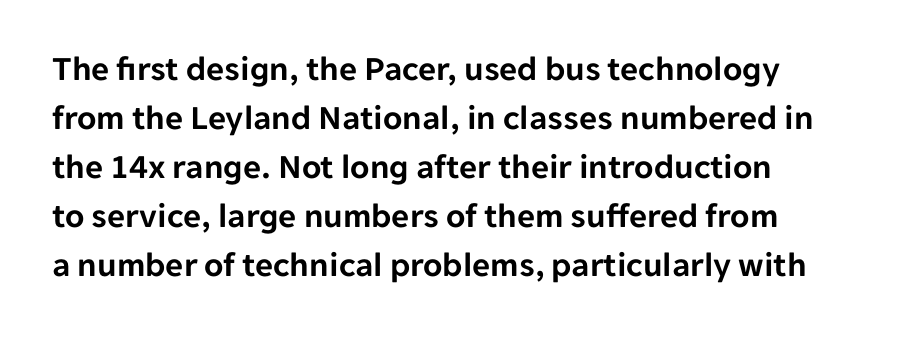
The image shows 35 px sans-serif type, upright; set normal line spacing (1.4x), normal letter spacing, not underlined; low stroke contrast and a medium x-height.
